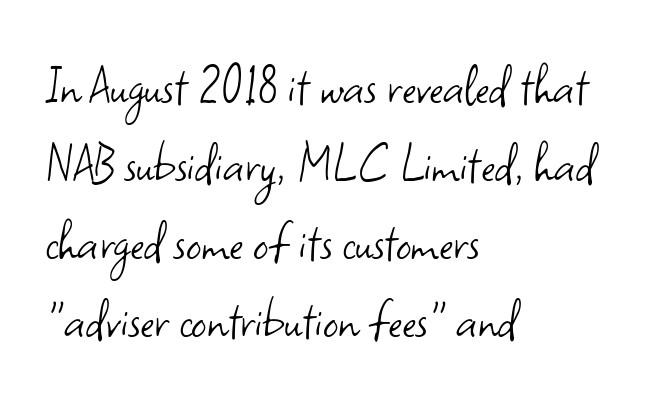
The image shows 60 px light sans-serif type; set left-aligned, normal line spacing (1.3x), normal letter spacing, not underlined; low stroke contrast and a small x-height.
